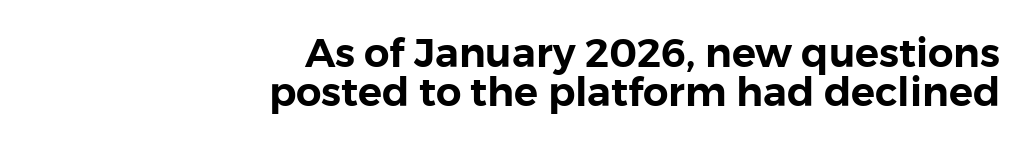
{"serif": "no", "italic": "no", "width": "normal", "x_height": "medium", "monospaced": "no", "underline": "no", "align": "right", "line_spacing": "tight", "line_spacing_ratio": 0.98, "letter_spacing": "normal", "letter_spacing_em": 0.0, "glyph_px": 40}
